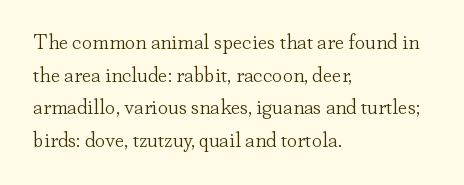
{"italic": "no", "bold": "no", "underline": "no", "align": "left", "line_spacing": "normal", "line_spacing_ratio": 1.55, "letter_spacing": "normal", "letter_spacing_em": 0.0, "glyph_px": 21}
